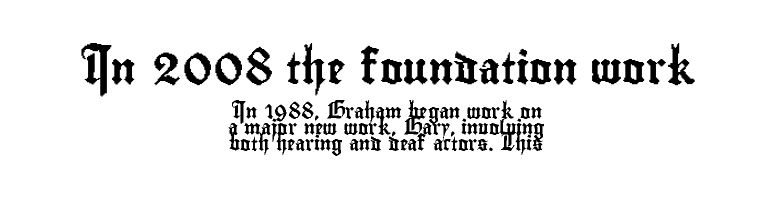
Quick note: not italic, upright. Between one letter and the next there's only the usual sliver of space. These lines are centered, leaving both edges ragged. Compared with typical paragraphs, the rows here are closer together. Between these two stacked blocks, the higher one wins on size. Does the type have serifs? No, each stem ends abruptly.
